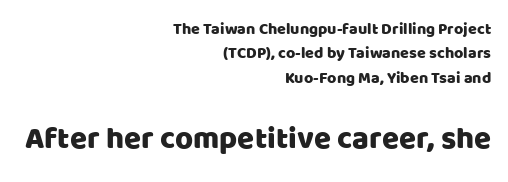
In terms of posture, this sample is upright. Clear beneath every line of the passage. Here the second block reads like a headline and the first like body copy. These lines keep a tight, regular rhythm from letter to letter. Type style note: lacks serifs. A normal amount of white space separates one row of letters from the next.
